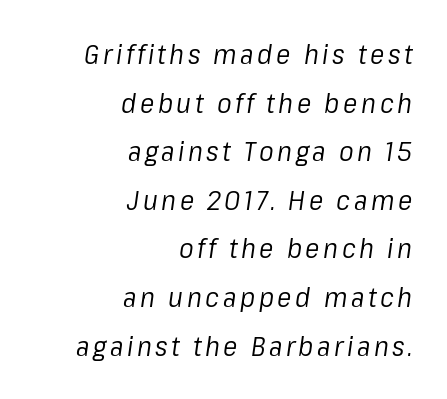
Q: Is the text bold? A: No.
Q: Is the text italic (slanted)? A: Yes, it leans right by about 8 degrees.
Q: Is the text underlined? A: No.
Q: How is the paragraph aligned? A: Right-aligned.
